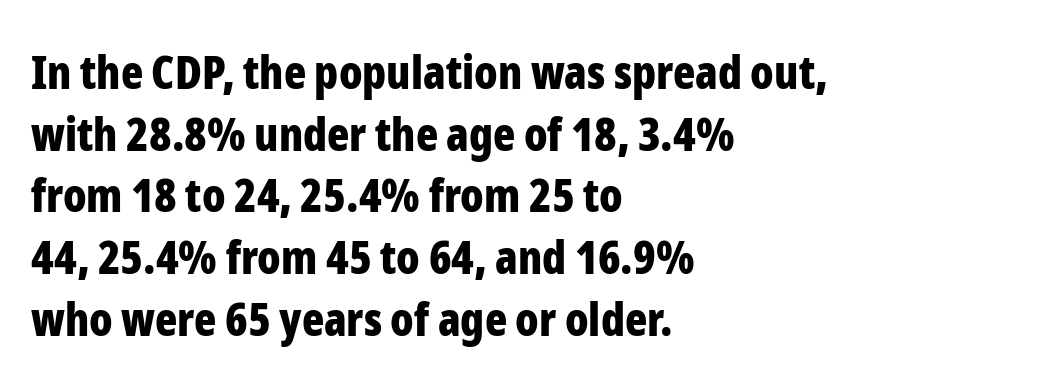
Q: Is the text bold? A: Yes.
Q: Is the text italic (slanted)? A: No, it is upright.
Q: Is the typeface a serif or a sans-serif typeface? A: Sans-serif.
Q: Is the text underlined? A: No.
Q: How is the paragraph aligned? A: Left-aligned.
Q: Is the spacing between letters normal or unusually wide? A: Normal.
Q: Is the spacing between lines tight, normal or loose? A: Normal.
Q: Width (condensed, normal, or wide)? A: Condensed.
Q: Stroke contrast? A: Low.
Q: x-height? A: Medium.
Q: Monospaced? A: No.
